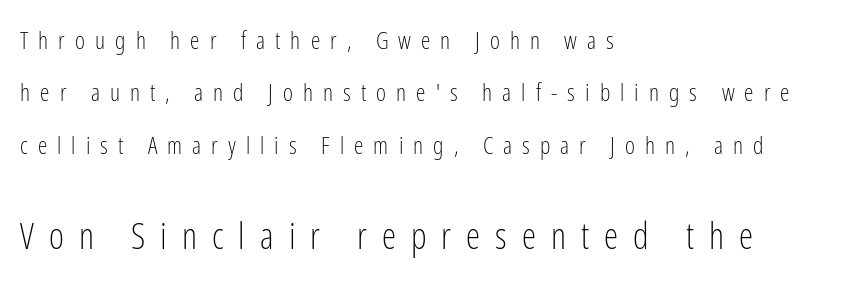
Grotesque or geometric, the face here clearly has no serifs. The letters are spread apart with noticeably loose tracking. Any mark beneath the type? The region is blank. Nope, not italic — everything's standing straight. Whoever set this made the second block the dominant, larger element. A student would call this left alignment; a typographer would say flush left, rag right.
